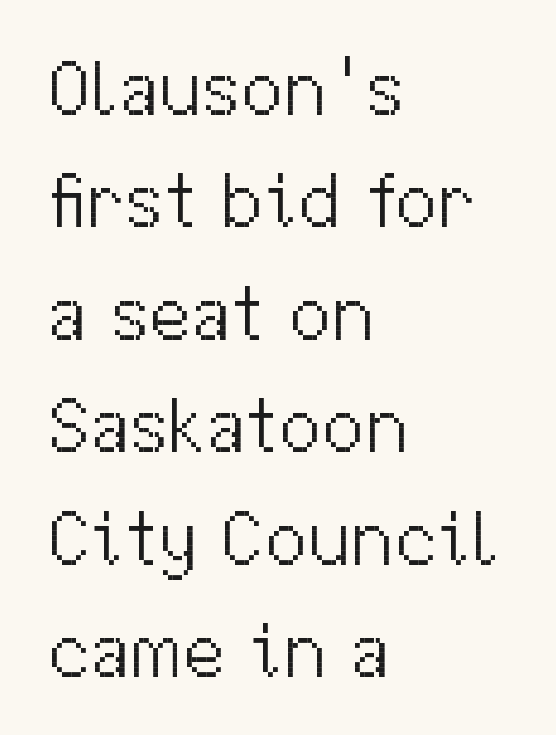
The image shows 77 px light sans-serif type, upright; set left-aligned, normal line spacing (1.46x), normal letter spacing, not underlined; medium stroke contrast and a medium x-height.
